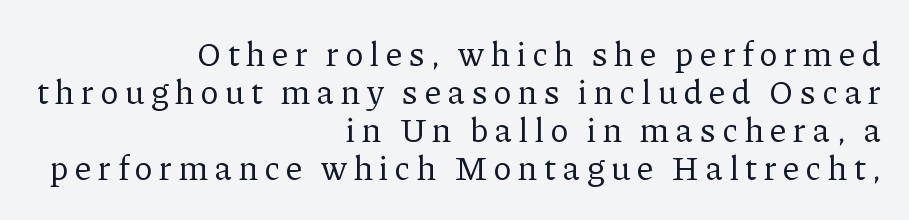
Q: Is the text bold? A: No.
Q: Is the text italic (slanted)? A: No, it is upright.
Q: Is the typeface a serif or a sans-serif typeface? A: Serif.
Q: Is the text underlined? A: No.
Q: How is the paragraph aligned? A: Right-aligned.
Q: Is the spacing between letters normal or unusually wide? A: Unusually wide.
Q: Is the spacing between lines tight, normal or loose? A: Tight.
Q: Width (condensed, normal, or wide)? A: Normal.
Q: Stroke contrast? A: Low.
Q: x-height? A: Medium.
Q: Monospaced? A: No.
